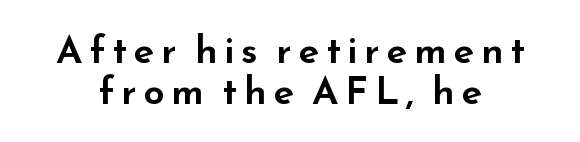
Q: Is the text italic (slanted)? A: No, it is upright.
Q: Is the typeface a serif or a sans-serif typeface? A: Sans-serif.
Q: Is the text underlined? A: No.
Q: Is the spacing between lines tight, normal or loose? A: Tight.
Q: Width (condensed, normal, or wide)? A: Wide.
Q: Stroke contrast? A: Low.
Q: x-height? A: Small.
Q: Monospaced? A: No.
